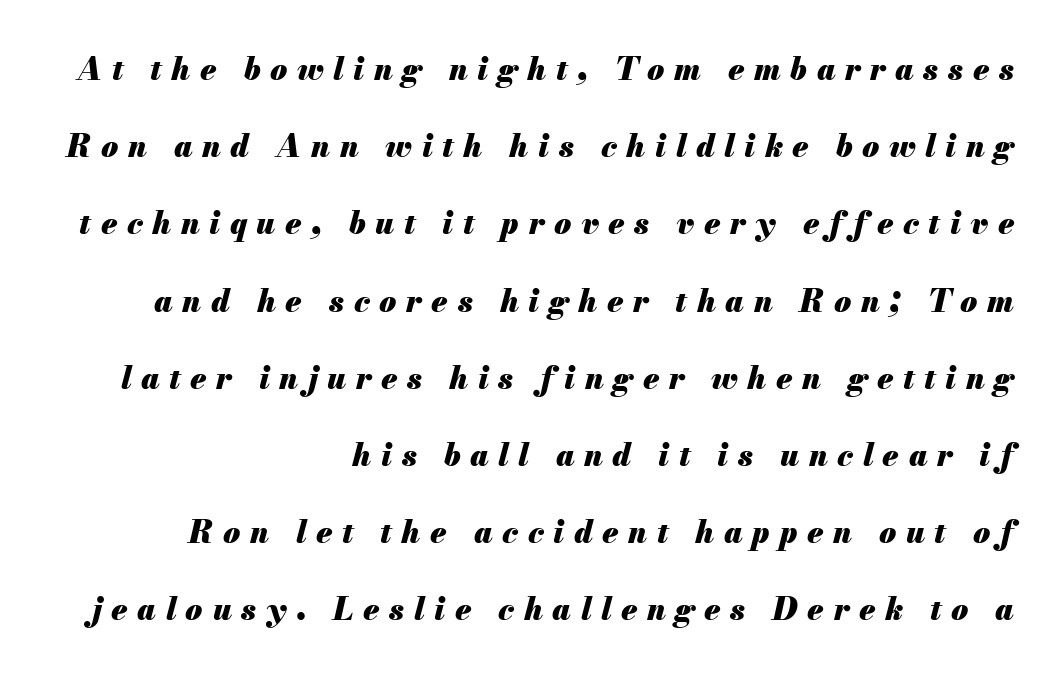
The image shows 31 px heavy type, italic (leaning right); set right-aligned, loose line spacing (2.49x), unusually wide letter spacing (+0.31 em), not underlined; medium stroke contrast and a small x-height.
